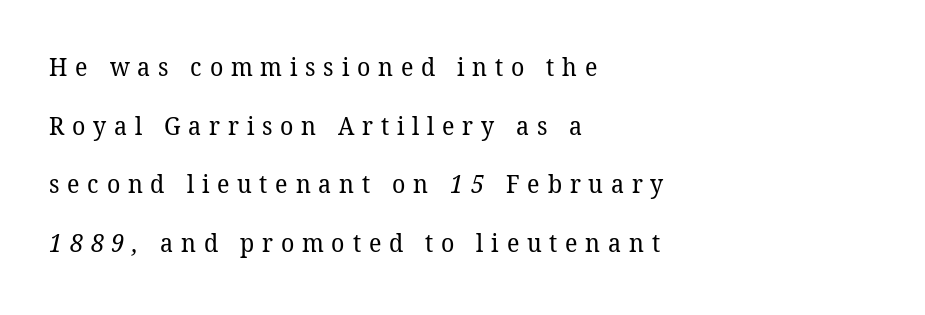
The image shows 25 px text type; set left-aligned, loose line spacing (2.35x), unusually wide letter spacing (+0.31 em), not underlined.
